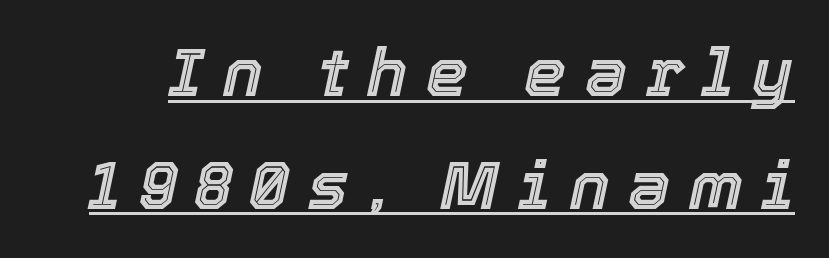
The image shows 67 px text type, italic (leaning right); set normal line spacing (1.68x), unusually wide letter spacing (+0.28 em), underlined; a medium x-height.
